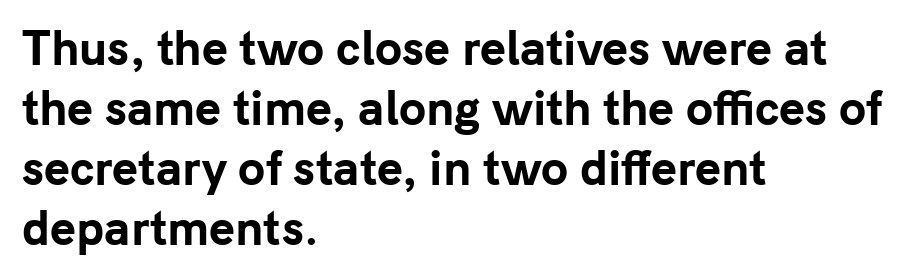
{"serif": "no", "italic": "no", "bold": "yes", "weight": "bold", "width": "normal", "stroke_contrast": "low", "x_height": "medium", "monospaced": "no", "underline": "no", "align": "left", "line_spacing": "normal", "line_spacing_ratio": 1.36, "letter_spacing": "normal", "letter_spacing_em": 0.0, "glyph_px": 44}
